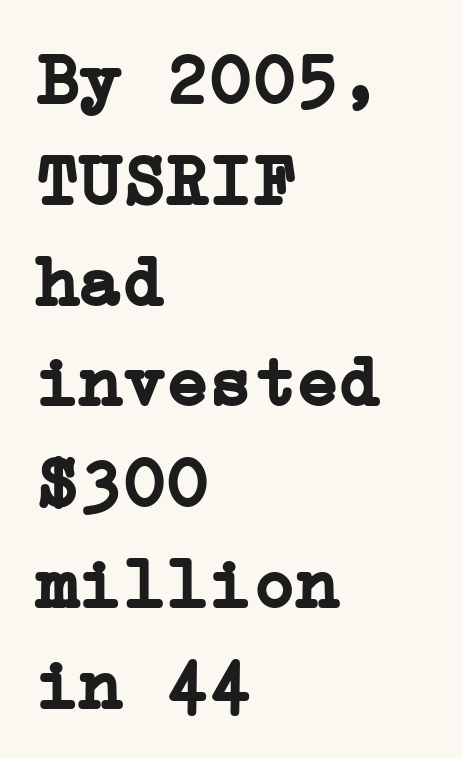
Look at the bottom of the vertical strokes: they flare into serifs here. Caption: bold face, heavy strokes. Beneath every word, the page is bare. Words appear dense and cohesive because spacing is normal. Which margin do the lines hug? The left one — the right edge is uneven.
